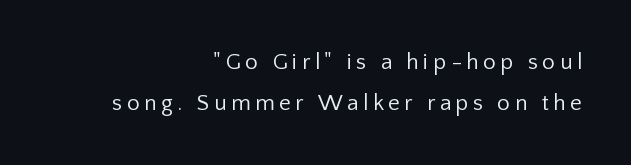
{"italic": "no", "bold": "no", "underline": "no", "align": "right", "line_spacing_ratio": 1.78, "glyph_px": 23}
